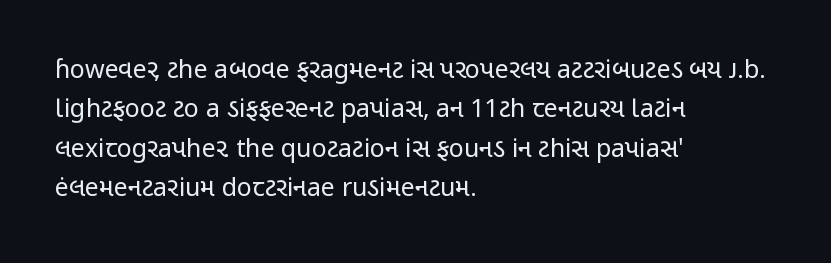
This block has exactly the height ordinary leading produces. Heft: none added — not bold. The face used here is rendered with its standard letterfit. Horizontally, the lines are justified to the leading edge only.
